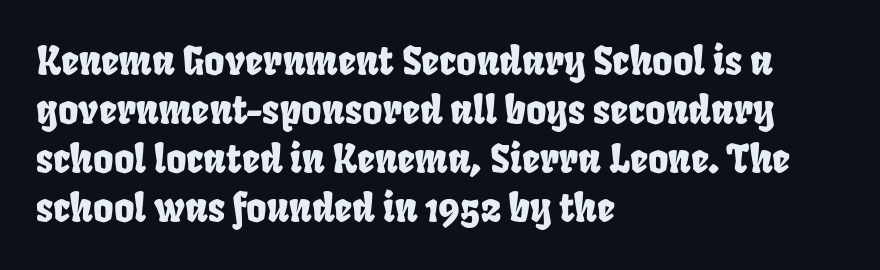
{"serif": "no", "width": "condensed", "stroke_contrast": "low", "x_height": "large", "monospaced": "no", "underline": "no", "align": "left", "line_spacing": "normal", "line_spacing_ratio": 1.26, "letter_spacing": "normal", "letter_spacing_em": 0.0, "glyph_px": 39}
